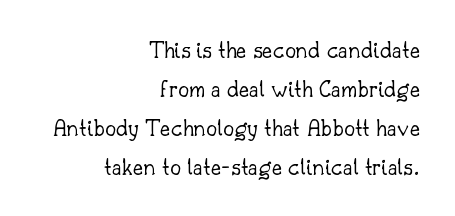
{"italic": "no", "bold": "no", "underline": "no", "align": "right", "line_spacing": "normal", "line_spacing_ratio": 1.56, "letter_spacing": "normal", "letter_spacing_em": 0.0, "glyph_px": 25}
